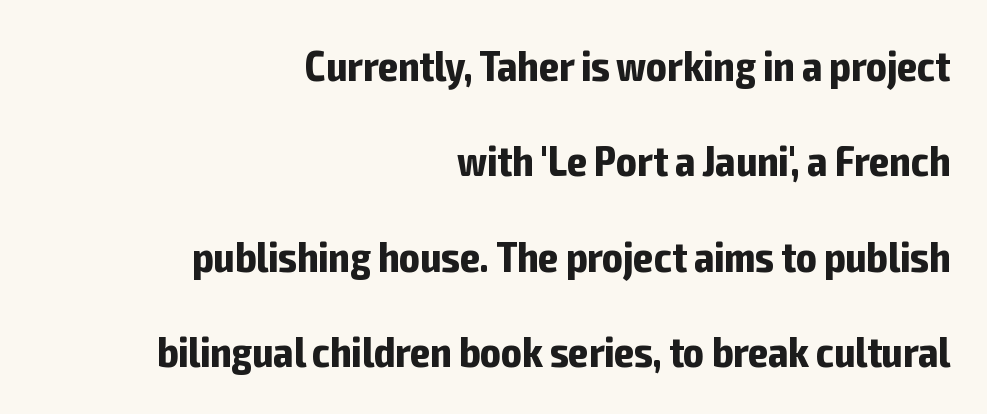
Default kerning and tracking; the words read as compact shapes. The typography opts for an upright posture over an oblique one. Think of a printed novel: that variable character pitch is what you see here. The type family on display is of the sans-serif kind.
